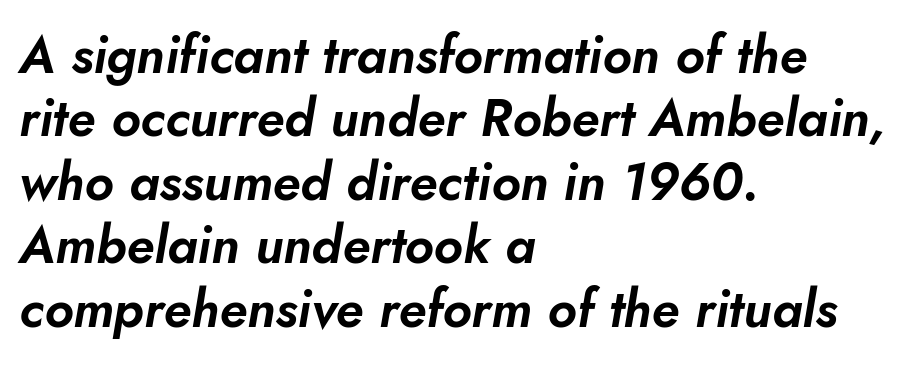
{"italic": "yes", "lean": "right", "slant_degrees": 10, "width": "normal", "stroke_contrast": "low", "x_height": "small", "monospaced": "no", "underline": "no", "align": "left", "line_spacing_ratio": 1.22, "letter_spacing": "normal", "letter_spacing_em": 0.0, "glyph_px": 52}
